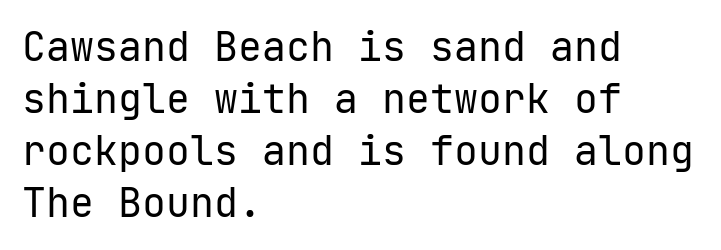
This rendering employs a face without finishing strokes, i.e., a sans-serif. Has an underline been added? It has not. Is there any slant? The stems are plumb. A student would call this left alignment; a typographer would say flush left, rag right. Quick note: interline space is typical.
